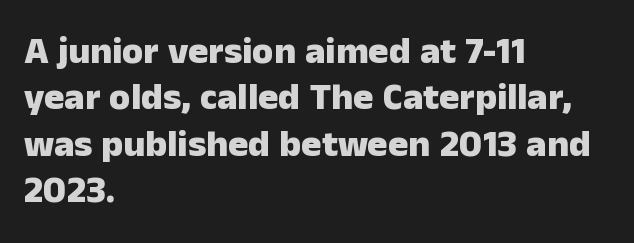
Q: Is the text bold? A: Yes.
Q: Is the text italic (slanted)? A: No, it is upright.
Q: Is the typeface a serif or a sans-serif typeface? A: Sans-serif.
Q: Is the text underlined? A: No.
Q: How is the paragraph aligned? A: Left-aligned.
Q: Is the spacing between letters normal or unusually wide? A: Normal.
Q: Width (condensed, normal, or wide)? A: Normal.
Q: Stroke contrast? A: Low.
Q: x-height? A: Medium.
Q: Monospaced? A: No.
